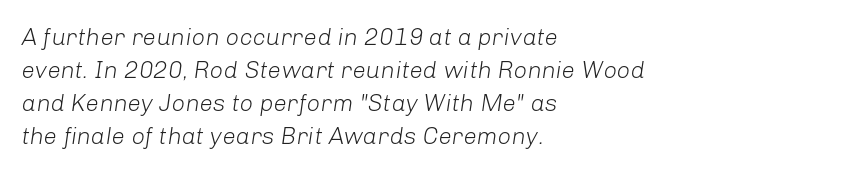
{"italic": "yes", "lean": "right", "slant_degrees": 8, "bold": "no", "underline": "no", "align": "left", "line_spacing": "normal", "line_spacing_ratio": 1.38, "letter_spacing": "normal", "letter_spacing_em": 0.0, "glyph_px": 24}
